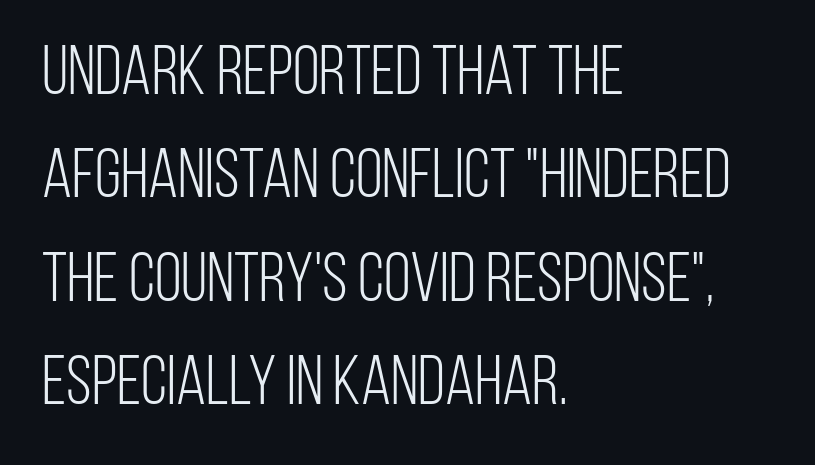
These lines stack with their left ends in a neat column. The font is comparable to plain body text, perhaps lighter. In terms of leading, this rendering sits right in the middle. Character widths vary here, with narrow letters taking less room than wide ones. The type is set solid horizontally, with unmodified tracking. A typesetter would label this face a sans.
